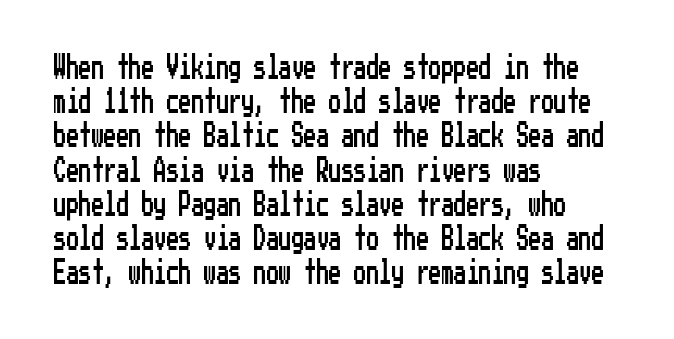
{"italic": "no", "underline": "no", "align": "left", "line_spacing": "normal", "line_spacing_ratio": 1.37, "letter_spacing": "normal", "letter_spacing_em": 0.0, "glyph_px": 25}
